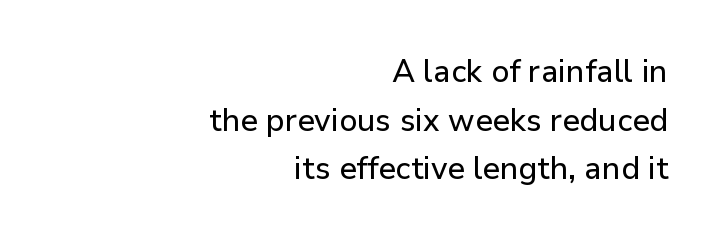
It's the straight-up-and-down kind of type. The letters carry no serifs — their stems end cleanly without finishing strokes. Looks like regular typesetting: each glyph gets only the width it needs. Underline: absent. Words appear dense and cohesive because spacing is normal.
